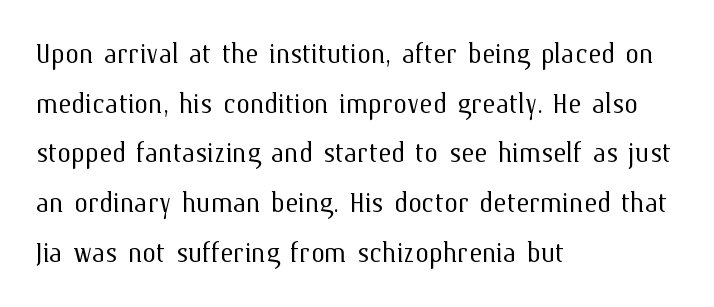
Typeset ragged right — the left edge is the straight one. The letters advance in unequal steps, a hallmark of proportional type. Just letters on the line, the space beneath them empty. No letter is thick-stroked: the sample isn't bold. Does extra space separate the letters? No, they use regular spacing.
